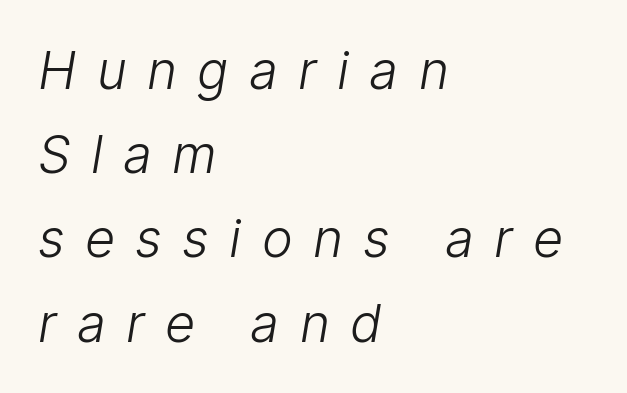
Q: Is the text bold? A: No.
Q: Is the typeface a serif or a sans-serif typeface? A: Sans-serif.
Q: Is the text underlined? A: No.
Q: How is the paragraph aligned? A: Left-aligned.
Q: Is the spacing between letters normal or unusually wide? A: Unusually wide.
Q: Is the spacing between lines tight, normal or loose? A: Normal.
Q: Width (condensed, normal, or wide)? A: Normal.
Q: Stroke contrast? A: Low.
Q: x-height? A: Medium.
Q: Monospaced? A: No.
